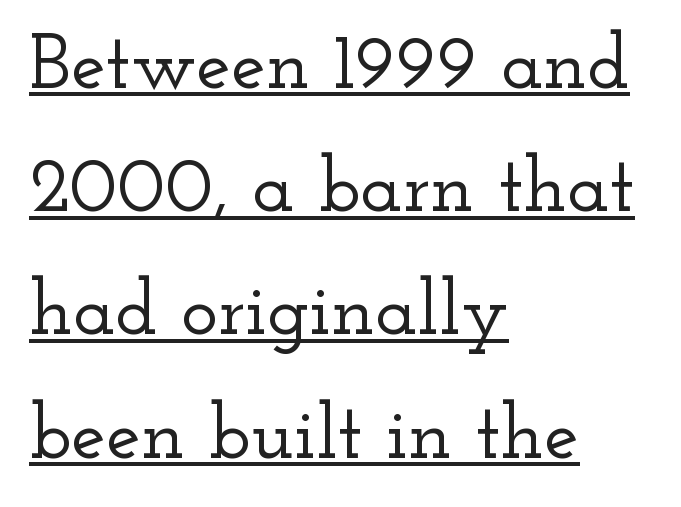
The image shows 78 px wide serif type, upright; set left-aligned, normal line spacing (1.58x), normal letter spacing, underlined; low stroke contrast and a small x-height.
